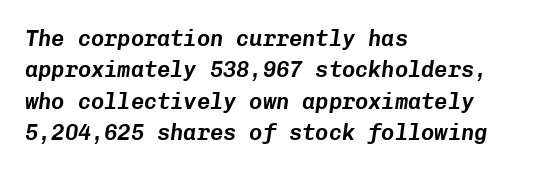
Plain, unruled lines of type. There's an unmistakable incline to the writing here. Nothing unusual about the tracking: characters are spaced as the font intends. Typeset ragged right — the left edge is the straight one. The space between consecutive lines is moderate.
